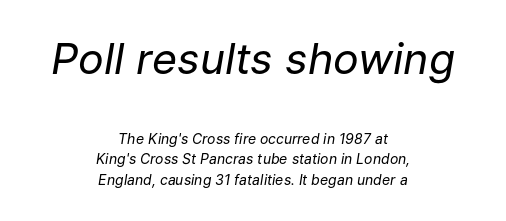
{"italic": "yes", "lean": "right", "slant_degrees": 9, "bold": "no", "weight": "regular", "width": "normal", "stroke_contrast": "low", "x_height": "medium", "monospaced": "no", "underline": "no", "align": "center", "line_spacing": "normal", "line_spacing_ratio": 1.47, "letter_spacing": "normal", "letter_spacing_em": 0.0, "larger_block": "first", "size_ratio": 3.07, "glyph_px": 43}
